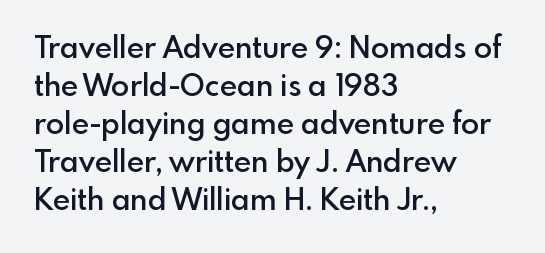
Q: Is the text bold? A: Semi-bold.
Q: Is the text italic (slanted)? A: No, it is upright.
Q: Is the typeface a serif or a sans-serif typeface? A: Sans-serif.
Q: Is the text underlined? A: No.
Q: How is the paragraph aligned? A: Left-aligned.
Q: Is the spacing between letters normal or unusually wide? A: Normal.
Q: Is the spacing between lines tight, normal or loose? A: Normal.
Q: Width (condensed, normal, or wide)? A: Normal.
Q: x-height? A: Small.
Q: Monospaced? A: No.
